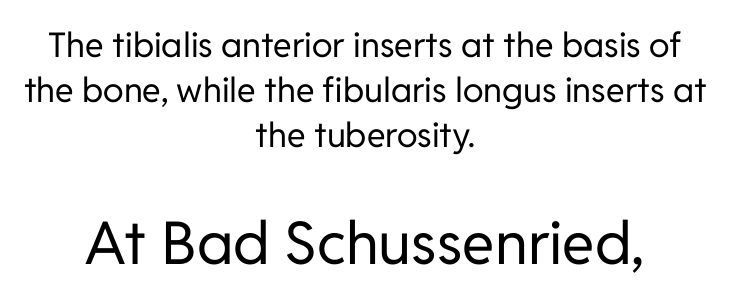
{"serif": "no", "italic": "no", "bold": "no", "weight": "regular", "width": "normal", "stroke_contrast": "low", "x_height": "medium", "monospaced": "no", "underline": "no", "align": "center", "line_spacing": "normal", "line_spacing_ratio": 1.32, "letter_spacing": "normal", "letter_spacing_em": 0.0, "larger_block": "second", "size_ratio": 1.74, "glyph_px": 59}
